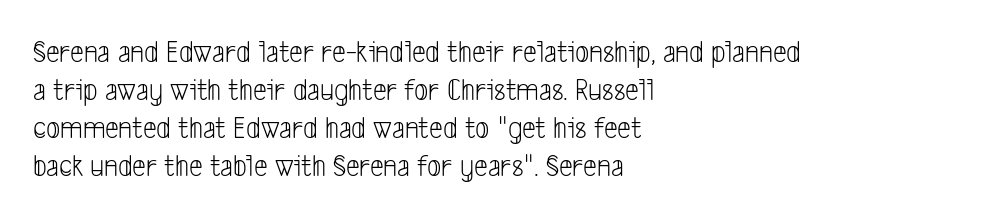
The image shows 31 px light, condensed sans-serif type; set left-aligned, line spacing 1.23x, normal letter spacing, not underlined; low stroke contrast and a medium x-height.
